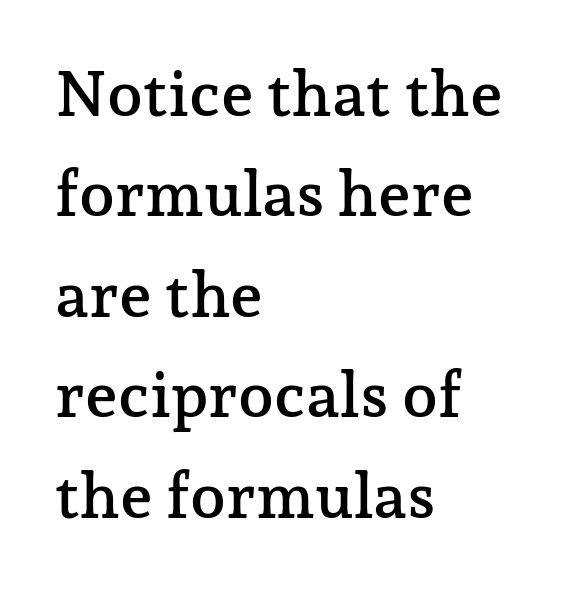
{"serif": "yes", "italic": "no", "width": "normal", "stroke_contrast": "low", "x_height": "medium", "monospaced": "no", "underline": "no", "align": "left", "line_spacing": "normal", "line_spacing_ratio": 1.57, "letter_spacing": "normal", "letter_spacing_em": 0.0, "glyph_px": 64}
